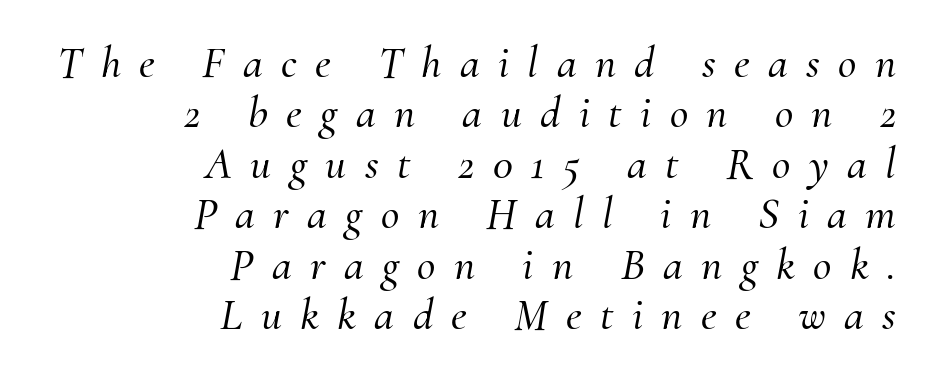
Q: Is the text italic (slanted)? A: Yes, it leans right by about 10 degrees.
Q: Is the typeface a serif or a sans-serif typeface? A: Serif.
Q: Is the text underlined? A: No.
Q: How is the paragraph aligned? A: Right-aligned.
Q: Is the spacing between letters normal or unusually wide? A: Unusually wide.
Q: Is the spacing between lines tight, normal or loose? A: Tight.
Q: Width (condensed, normal, or wide)? A: Normal.
Q: Stroke contrast? A: Medium.
Q: x-height? A: Small.
Q: Monospaced? A: No.
